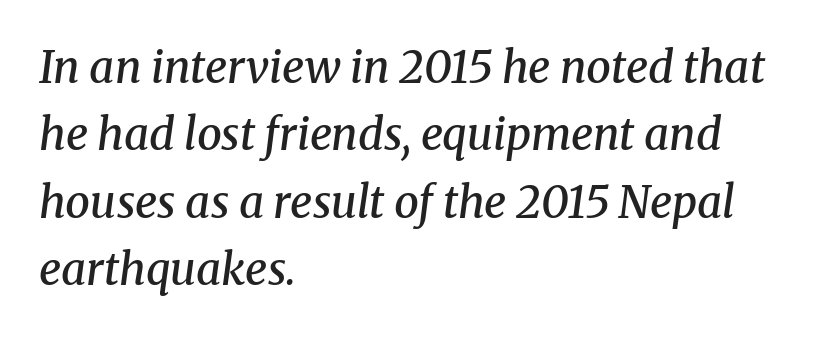
{"serif": "yes", "italic": "yes", "lean": "right", "slant_degrees": 8, "bold": "semi", "weight": "semibold", "width": "normal", "stroke_contrast": "medium", "x_height": "medium", "monospaced": "no", "underline": "no", "align": "left", "line_spacing": "normal", "line_spacing_ratio": 1.53, "letter_spacing": "normal", "letter_spacing_em": 0.0, "glyph_px": 44}
